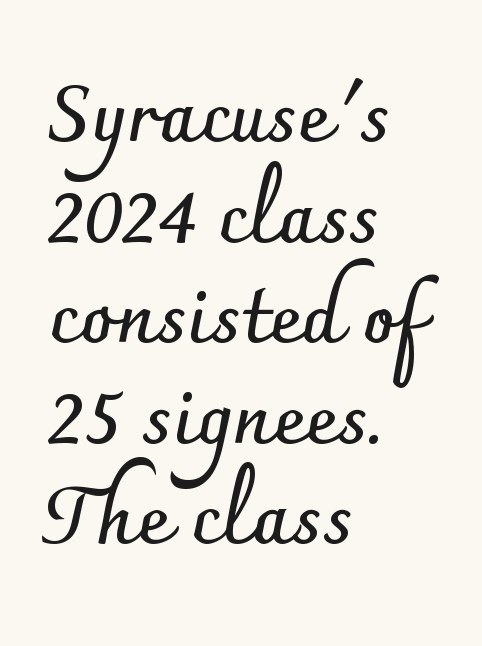
To sum up the face: it is a sans, with no serifs. In terms of leading, this rendering sits right in the middle. Weight: bold. Has an underline been added? It has not.
